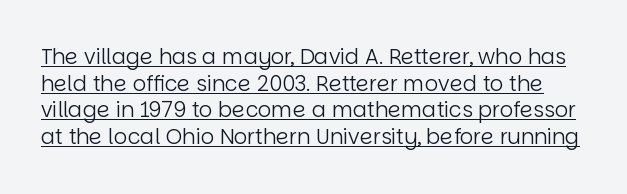
Q: Is the text bold? A: No.
Q: Is the text italic (slanted)? A: No, it is upright.
Q: Is the text underlined? A: Yes.
Q: Is the spacing between letters normal or unusually wide? A: Normal.
Q: Is the spacing between lines tight, normal or loose? A: Normal.
